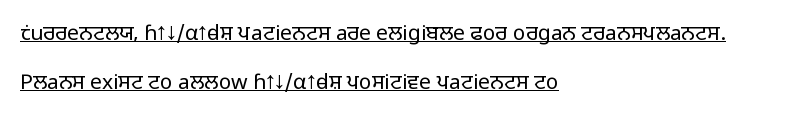
You could fit nearly another row in the gap between these rows. The lines are quadded left. Inter-character spacing is left at the font's built-in metrics. Ordinary non-slanted type is in use. The letters look calm and open, with moderate or lighter stems. The rendered words wear a rule along their underside.
